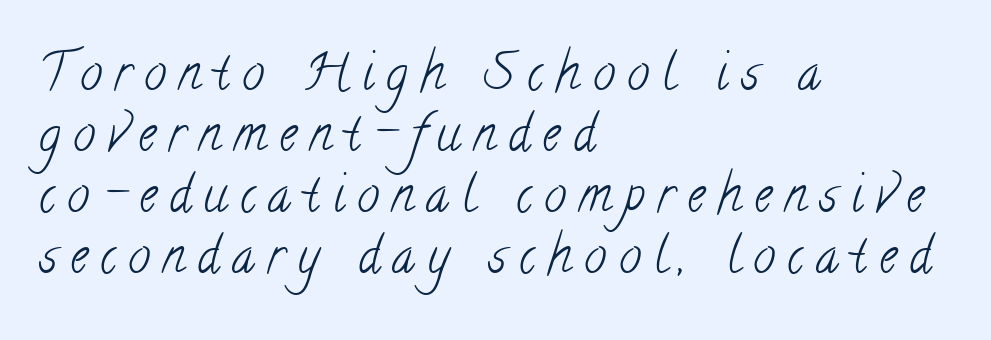
The text block is weighted toward the left margin, trailing off unevenly rightward. Serifs: yes, visible at the terminals of the letterforms. The space beneath each line is pristine and unruled. There is plenty of visible air inserted between adjacent glyphs. Each letter keeps its own natural width here, so spacing adapts to shape.
